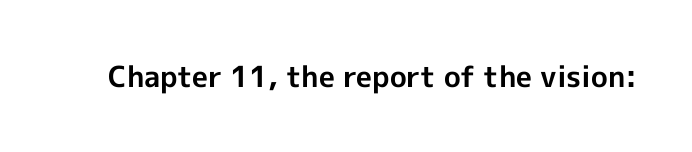
Q: Is the text bold? A: Yes.
Q: Is the text italic (slanted)? A: No, it is upright.
Q: Is the typeface a serif or a sans-serif typeface? A: Sans-serif.
Q: Is the text underlined? A: No.
Q: Is the spacing between letters normal or unusually wide? A: Normal.
Q: Width (condensed, normal, or wide)? A: Normal.
Q: x-height? A: Medium.
Q: Monospaced? A: No.
